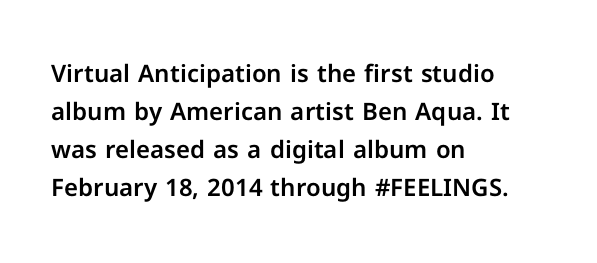
The image shows 24 px text type, upright; set left-aligned, normal line spacing (1.59x), normal letter spacing, not underlined.
